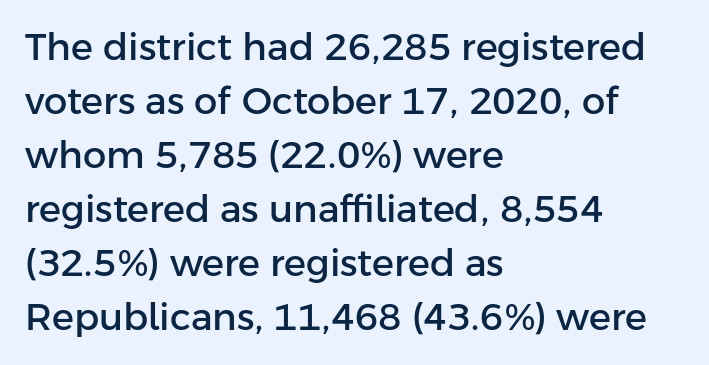
The image shows 37 px sans-serif type, upright; set left-aligned, normal line spacing (1.46x), normal letter spacing, not underlined; low stroke contrast and a medium x-height.
